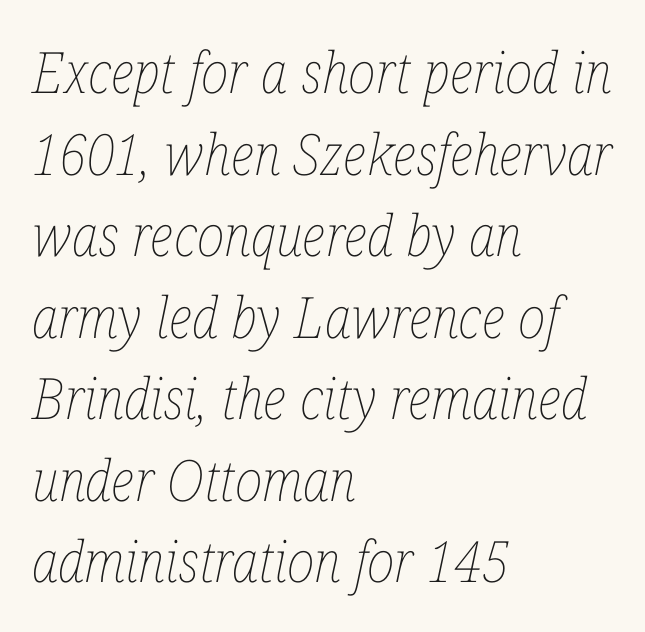
The image shows 57 px thin, condensed type, italic (leaning right); set left-aligned, normal line spacing (1.43x), normal letter spacing, not underlined; low stroke contrast and a medium x-height.
